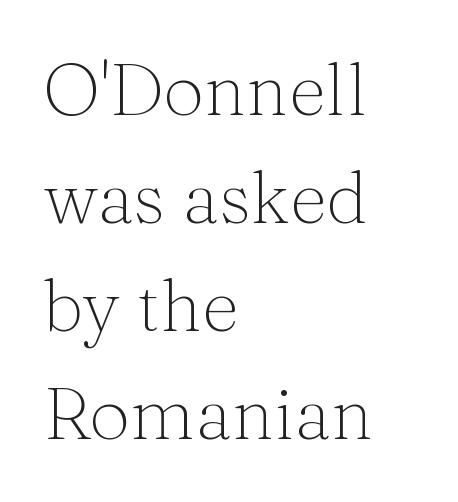
The image shows 73 px thin serif type, upright; set left-aligned, normal line spacing (1.48x), normal letter spacing, not underlined; medium stroke contrast and a medium x-height.
